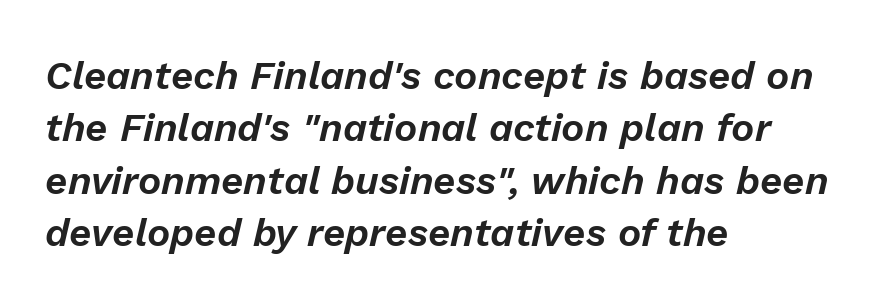
Q: Is the text italic (slanted)? A: Yes, it leans right by about 13 degrees.
Q: Is the text underlined? A: No.
Q: How is the paragraph aligned? A: Left-aligned.
Q: Is the spacing between letters normal or unusually wide? A: Normal.
Q: Is the spacing between lines tight, normal or loose? A: Normal.
Q: Width (condensed, normal, or wide)? A: Normal.
Q: Stroke contrast? A: Low.
Q: x-height? A: Medium.
Q: Monospaced? A: No.
